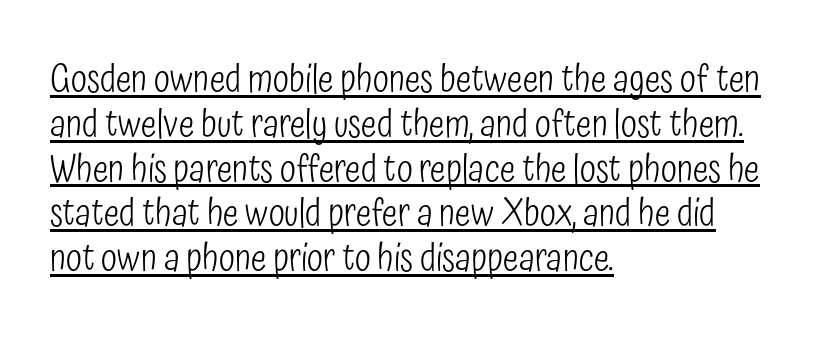
{"serif": "no", "italic": "no", "bold": "no", "weight": "light", "width": "condensed", "stroke_contrast": "low", "x_height": "medium", "monospaced": "no", "underline": "yes", "align": "left", "line_spacing_ratio": 1.21, "letter_spacing": "normal", "letter_spacing_em": 0.0, "glyph_px": 37}
